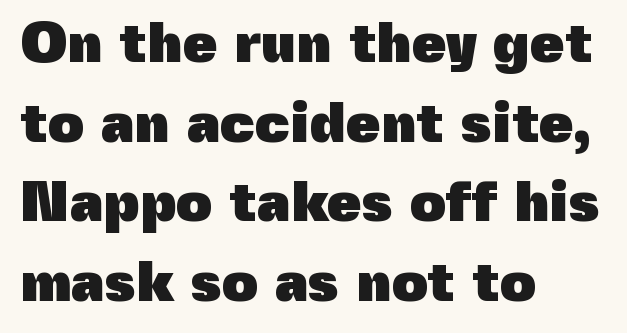
Q: Is the text bold? A: Yes.
Q: Is the text italic (slanted)? A: No, it is upright.
Q: Is the typeface a serif or a sans-serif typeface? A: Sans-serif.
Q: Is the text underlined? A: No.
Q: How is the paragraph aligned? A: Left-aligned.
Q: Is the spacing between letters normal or unusually wide? A: Normal.
Q: Is the spacing between lines tight, normal or loose? A: Normal.
Q: Width (condensed, normal, or wide)? A: Normal.
Q: x-height? A: Medium.
Q: Monospaced? A: No.
